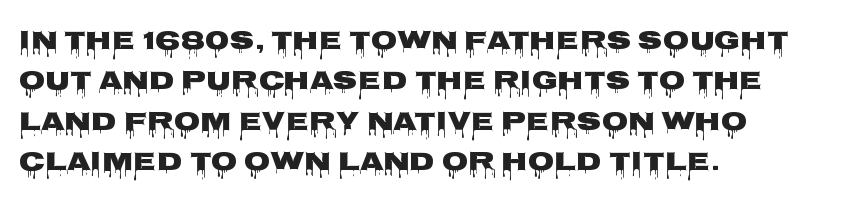
No italicization has been applied; the sample stays upright. This block has exactly the height ordinary leading produces. Students, note that the glyphs here touch the page at normal intervals. Typeset ragged right — the left edge is the straight one.
